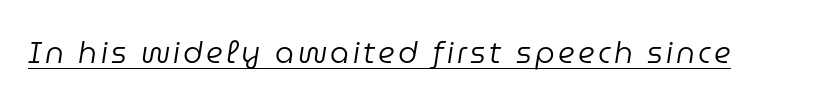
{"italic": "yes", "lean": "right", "slant_degrees": 9, "bold": "no", "weight": "regular", "width": "normal", "stroke_contrast": "low", "x_height": "medium", "monospaced": "no", "underline": "yes", "glyph_px": 30}
